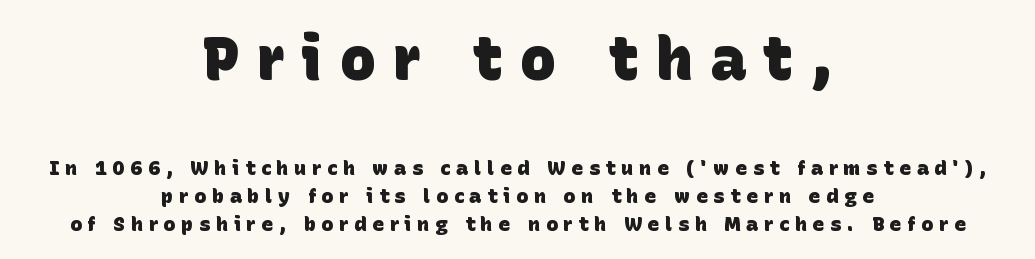
{"serif": "no", "bold": "yes", "weight": "heavy", "width": "normal", "stroke_contrast": "low", "x_height": "large", "monospaced": "no", "underline": "no", "align": "center", "line_spacing": "normal", "line_spacing_ratio": 1.41, "letter_spacing": "wide", "letter_spacing_em": 0.29, "larger_block": "first", "size_ratio": 3.0, "glyph_px": 60}
